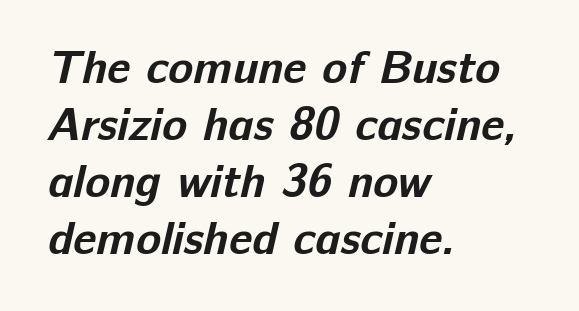
The image shows 46 px bold sans-serif type; set left-aligned, line spacing 1.24x, normal letter spacing, not underlined; low stroke contrast and a medium x-height.
